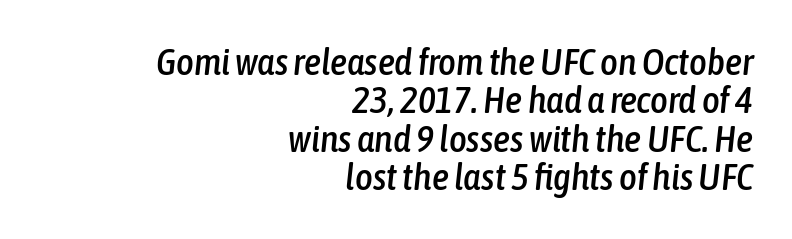
{"italic": "yes", "lean": "right", "slant_degrees": 6, "width": "condensed", "stroke_contrast": "low", "x_height": "medium", "monospaced": "no", "underline": "no", "align": "right", "line_spacing": "tight", "line_spacing_ratio": 1.01, "letter_spacing": "normal", "letter_spacing_em": 0.0, "glyph_px": 38}
